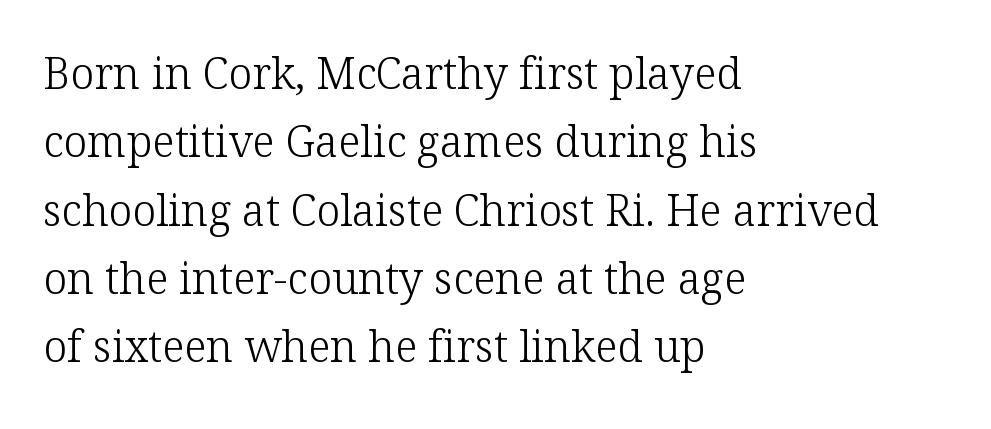
Q: Is the text bold? A: No.
Q: Is the text italic (slanted)? A: No, it is upright.
Q: Is the typeface a serif or a sans-serif typeface? A: Serif.
Q: Is the text underlined? A: No.
Q: How is the paragraph aligned? A: Left-aligned.
Q: Is the spacing between letters normal or unusually wide? A: Normal.
Q: Is the spacing between lines tight, normal or loose? A: Normal.
Q: Width (condensed, normal, or wide)? A: Normal.
Q: Stroke contrast? A: Low.
Q: x-height? A: Medium.
Q: Monospaced? A: No.
